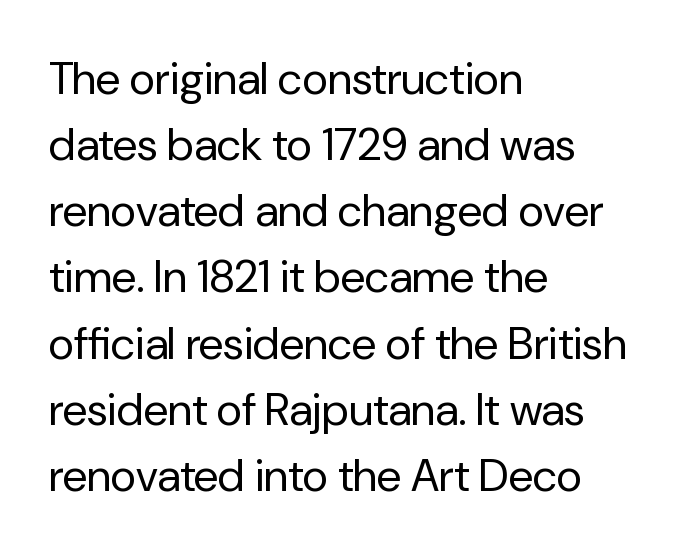
No heavy texture on the line: the type isn't bold. Is there much room between lines? A standard amount, neither cramped nor airy. Each row of text sits above clean, open space. Stroke terminals: plain, sans-serif.
